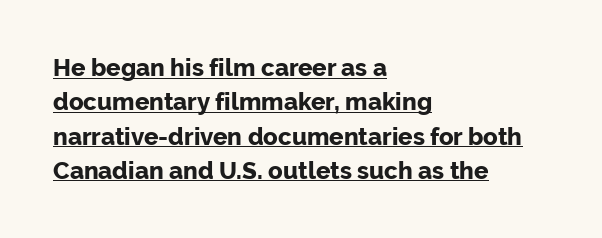
Q: Is the text bold? A: Yes.
Q: Is the text italic (slanted)? A: No, it is upright.
Q: Is the text underlined? A: Yes.
Q: How is the paragraph aligned? A: Left-aligned.
Q: Is the spacing between letters normal or unusually wide? A: Normal.
Q: Is the spacing between lines tight, normal or loose? A: Normal.
